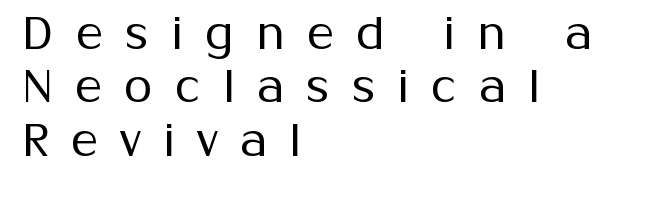
The specimen reads as upright at a glance. Display-style spreading of the glyphs; the letterfit is very open. Does the type have serifs? No, each stem ends abruptly. The passage is arranged the way most books set body copy — flush left. No extra ink here — the face is not bold.
